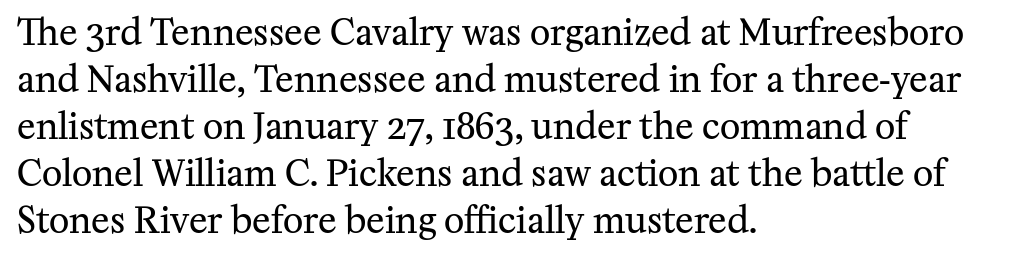
Looks like regular typesetting: each glyph gets only the width it needs. Plain, unruled lines of type. This rendering leaves character spacing at its baseline value. Is this a sans? No — the strokes have serifs. Weight: regular or lighter. In CSS terms this would be text-align: left.
